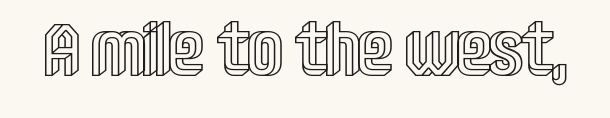
Inter-character spacing is left at the font's built-in metrics. Words float on clear page, feet unadorned. Proportional: the letters do not fall into vertical columns. Italic: no, the glyphs are upright roman.
